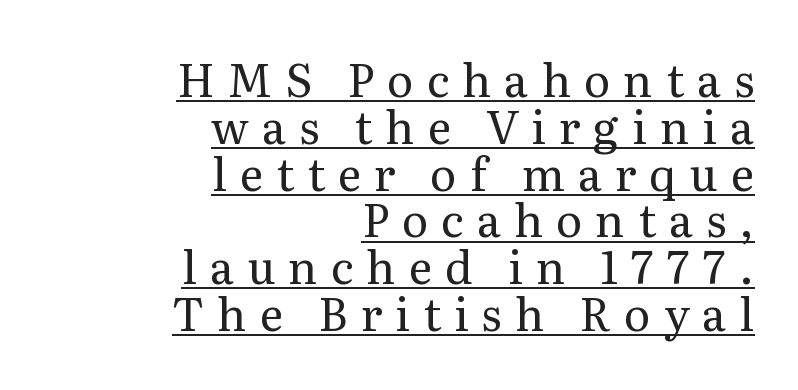
Q: Is the text bold? A: No.
Q: Is the text italic (slanted)? A: No, it is upright.
Q: Is the typeface a serif or a sans-serif typeface? A: Serif.
Q: Is the text underlined? A: Yes.
Q: How is the paragraph aligned? A: Right-aligned.
Q: Is the spacing between letters normal or unusually wide? A: Unusually wide.
Q: Is the spacing between lines tight, normal or loose? A: Tight.
Q: Width (condensed, normal, or wide)? A: Normal.
Q: Stroke contrast? A: Medium.
Q: x-height? A: Medium.
Q: Monospaced? A: No.
